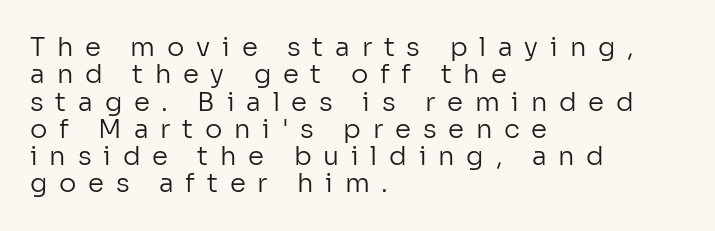
{"italic": "no", "bold": "no", "underline": "no", "align": "left", "line_spacing": "tight", "line_spacing_ratio": 1.05, "letter_spacing": "wide", "letter_spacing_em": 0.45, "glyph_px": 26}
